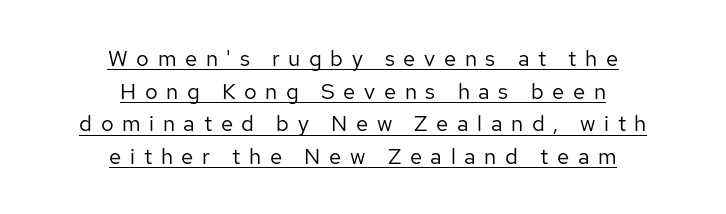
Q: Is the text bold? A: No.
Q: Is the text italic (slanted)? A: No, it is upright.
Q: Is the text underlined? A: Yes.
Q: How is the paragraph aligned? A: Centered.
Q: Is the spacing between letters normal or unusually wide? A: Unusually wide.
Q: Is the spacing between lines tight, normal or loose? A: Normal.
